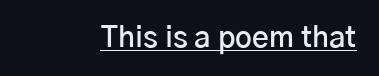
Q: Is the text bold? A: Semi-bold.
Q: Is the text italic (slanted)? A: No, it is upright.
Q: Is the typeface a serif or a sans-serif typeface? A: Sans-serif.
Q: Is the text underlined? A: Yes.
Q: Is the spacing between letters normal or unusually wide? A: Normal.
Q: Width (condensed, normal, or wide)? A: Normal.
Q: Stroke contrast? A: Low.
Q: x-height? A: Medium.
Q: Monospaced? A: No.
